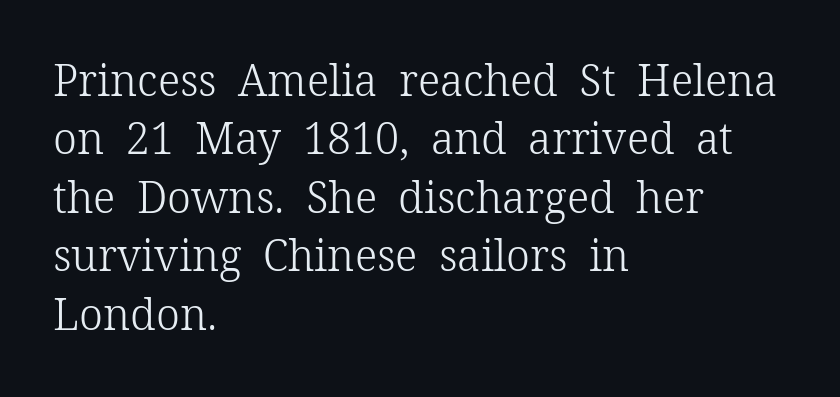
Line beginnings align vertically; line endings do not. Reading down the column, the eye jumps a familiar distance to each next line. The passage shown is not underscored anywhere. Varying glyph widths throughout — classic text-font behaviour.
